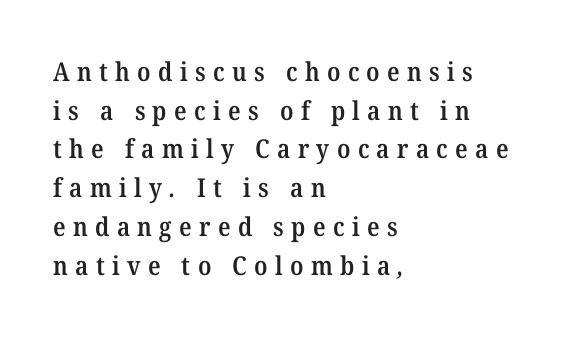
Q: Is the text bold? A: Semi-bold.
Q: Is the text underlined? A: No.
Q: How is the paragraph aligned? A: Left-aligned.
Q: Is the spacing between letters normal or unusually wide? A: Unusually wide.
Q: Is the spacing between lines tight, normal or loose? A: Normal.
